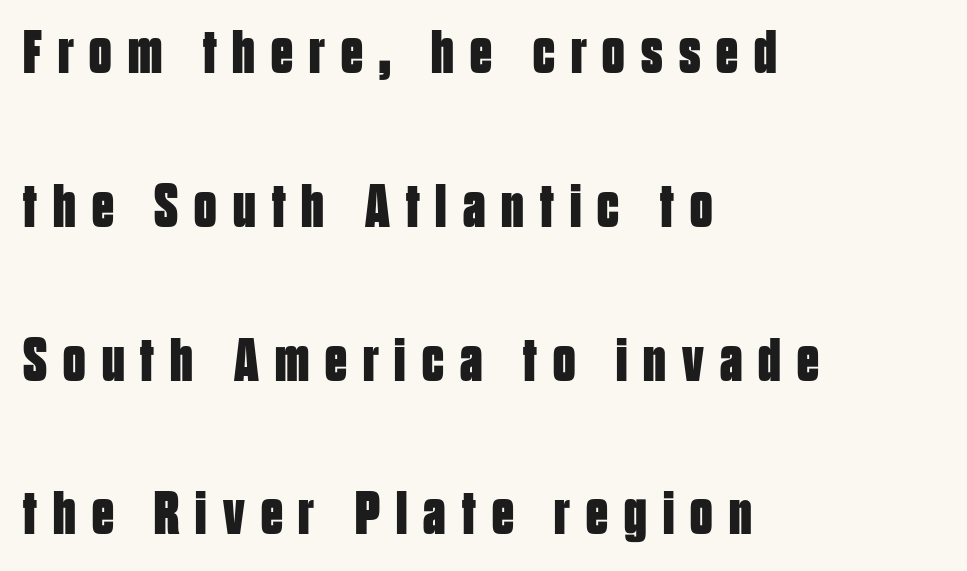
One-word summary of the alignment: left. Each glyph is drawn with heavy, bold strokes. You could not count columns in this text — the font is proportionally spaced. A typesetter would mark this as roman, not italic. Does extra space separate the letters? Yes, quite a lot of it.
